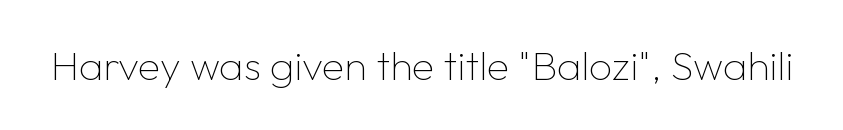
Type without underlining. A typesetter would call this proportional, since set widths differ per character. A quiet, ordinary-to-light weight characterises the typeface. The gaps between neighbouring characters are ordinary and unremarkable.
